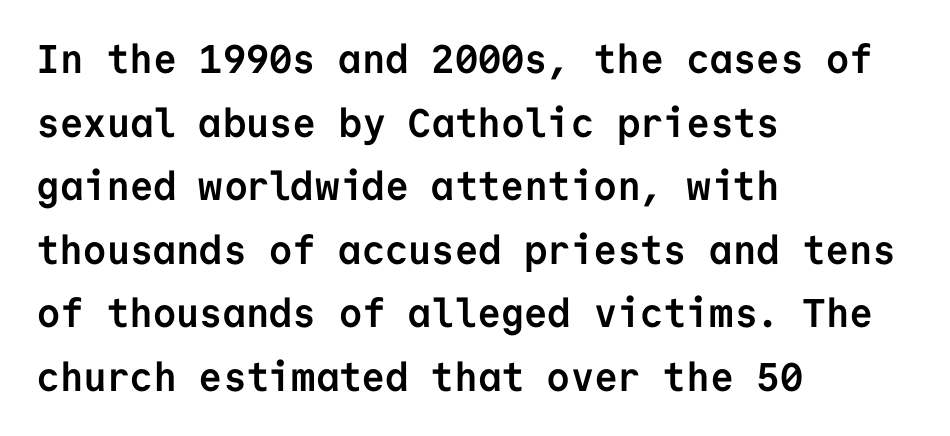
{"serif": "no", "italic": "no", "bold": "yes", "weight": "semibold", "width": "normal", "stroke_contrast": "low", "x_height": "medium", "monospaced": "yes", "underline": "no", "align": "left", "line_spacing": "normal", "line_spacing_ratio": 1.59, "letter_spacing": "normal", "letter_spacing_em": 0.0, "glyph_px": 40}
